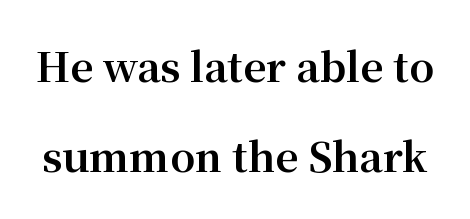
{"serif": "yes", "italic": "no", "bold": "yes", "weight": "bold", "width": "normal", "stroke_contrast": "medium", "x_height": "medium", "monospaced": "no", "underline": "no", "line_spacing": "loose", "line_spacing_ratio": 2.25, "letter_spacing": "normal", "letter_spacing_em": 0.0, "glyph_px": 40}
